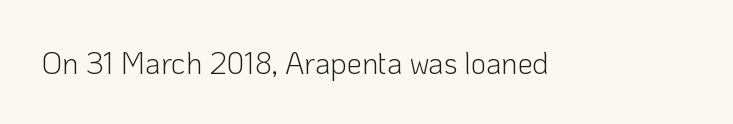
You can tell it's not italic because the verticals are truly vertical. Descender tails drop into unmarked territory. This is sans-serif lettering, the kind often seen on screens and signage. The passage shown is typed in a proportional face where columns would drift. Bold? No — there's no thickening of the strokes.
